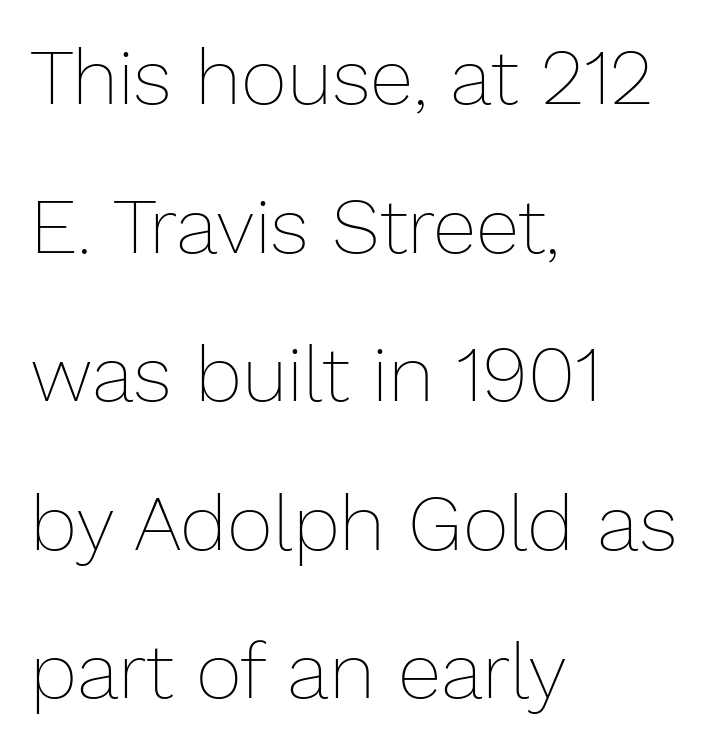
Words float on clear page, feet unadorned. Each stroke keeps to a modest, everyday thickness or less. Is this a fixed-width face? No — the glyphs have proportional, varying widths. In terms of posture, this sample is upright. Tracking value appears to be zero — textbook default spacing. Teacher's note: observe the even left margin — that is flush-left alignment.
